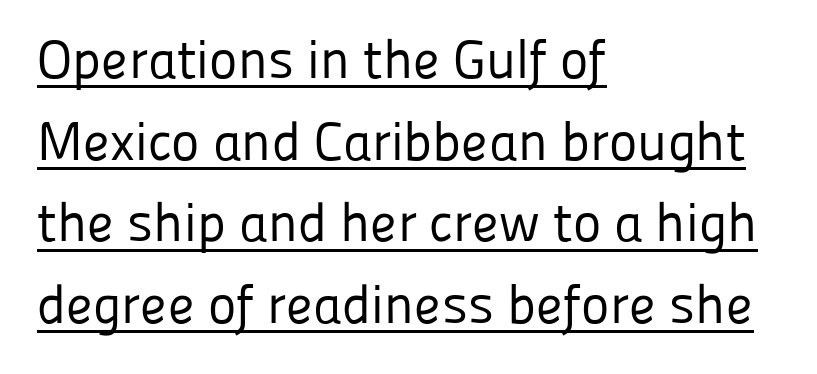
{"serif": "no", "italic": "no", "bold": "no", "weight": "regular", "width": "normal", "stroke_contrast": "low", "x_height": "medium", "monospaced": "no", "underline": "yes", "align": "left", "line_spacing": "normal", "line_spacing_ratio": 1.51, "letter_spacing": "normal", "letter_spacing_em": 0.0, "glyph_px": 54}
